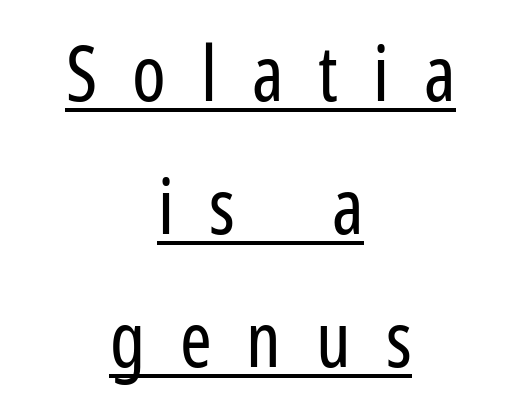
The image shows 76 px regular-weight, condensed sans-serif type, upright; set centered, line spacing 1.75x, unusually wide letter spacing (+0.46 em), underlined; low stroke contrast and a medium x-height.
